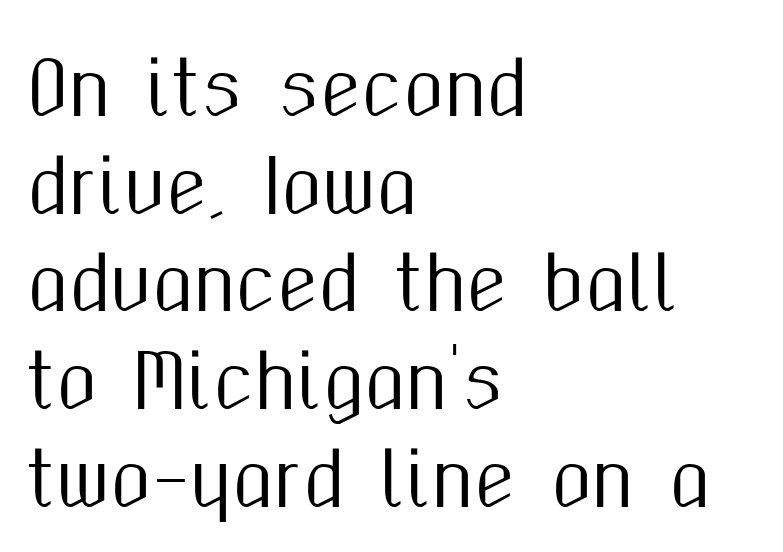
Q: Is the text italic (slanted)? A: No, it is upright.
Q: Is the typeface a serif or a sans-serif typeface? A: Sans-serif.
Q: Is the text underlined? A: No.
Q: How is the paragraph aligned? A: Left-aligned.
Q: Is the spacing between letters normal or unusually wide? A: Normal.
Q: Is the spacing between lines tight, normal or loose? A: Normal.
Q: Width (condensed, normal, or wide)? A: Condensed.
Q: Stroke contrast? A: Medium.
Q: x-height? A: Medium.
Q: Monospaced? A: No.
